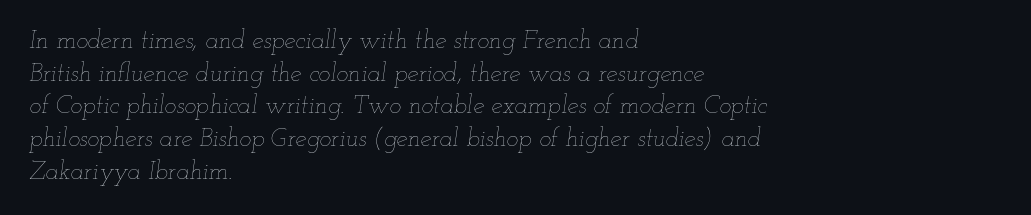
{"italic": "yes", "lean": "right", "slant_degrees": 12, "bold": "no", "underline": "no", "align": "left", "line_spacing": "normal", "line_spacing_ratio": 1.31, "letter_spacing": "normal", "letter_spacing_em": 0.0, "glyph_px": 25}
